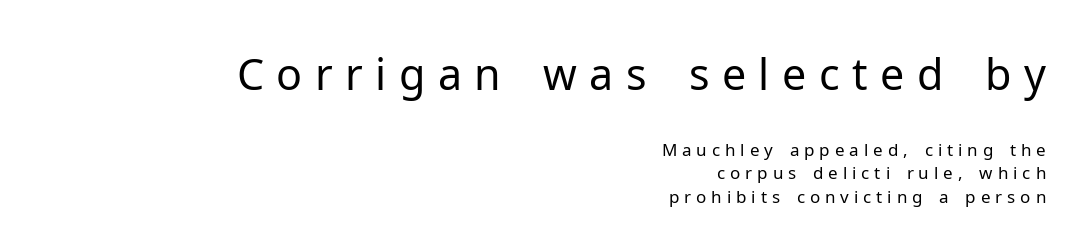
The image shows 43 px regular-weight sans-serif type, upright; set right-aligned, normal line spacing (1.4x), unusually wide letter spacing (+0.29 em), not underlined; the first (top) block is 2.53x larger; low stroke contrast and a medium x-height.
